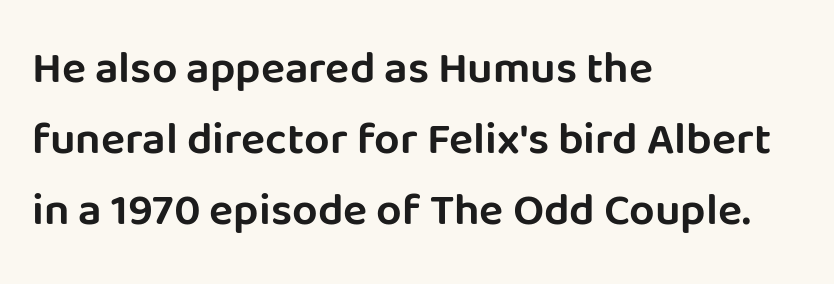
Default kerning and tracking; the words read as compact shapes. This sample has the flowing, uneven cadence of proportional lettering. The lines in this sample share a left origin and differ only in where they stop. The rows are spaced the way most documents space them.
